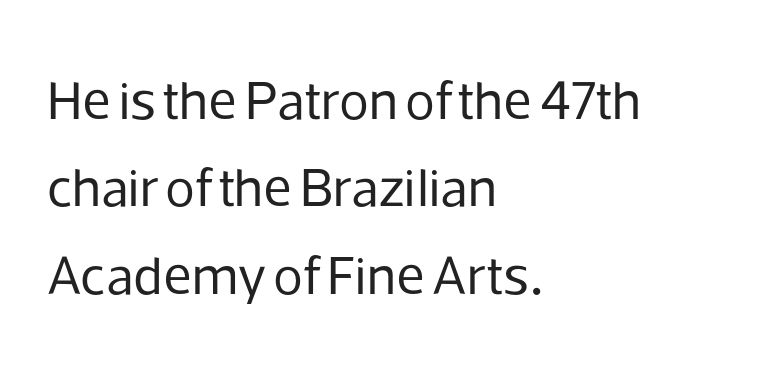
Q: Is the text bold? A: No.
Q: Is the text italic (slanted)? A: No, it is upright.
Q: Is the typeface a serif or a sans-serif typeface? A: Sans-serif.
Q: Is the text underlined? A: No.
Q: How is the paragraph aligned? A: Left-aligned.
Q: Is the spacing between letters normal or unusually wide? A: Normal.
Q: Is the spacing between lines tight, normal or loose? A: Normal.
Q: Width (condensed, normal, or wide)? A: Normal.
Q: Stroke contrast? A: Low.
Q: x-height? A: Medium.
Q: Monospaced? A: No.
